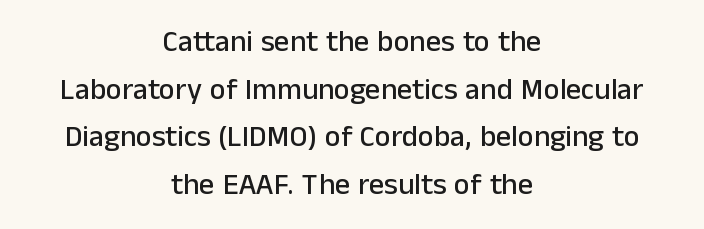
{"serif": "no", "italic": "no", "width": "normal", "stroke_contrast": "low", "x_height": "medium", "monospaced": "no", "underline": "no", "align": "center", "line_spacing": "normal", "line_spacing_ratio": 1.59, "letter_spacing": "normal", "letter_spacing_em": 0.0, "glyph_px": 30}
